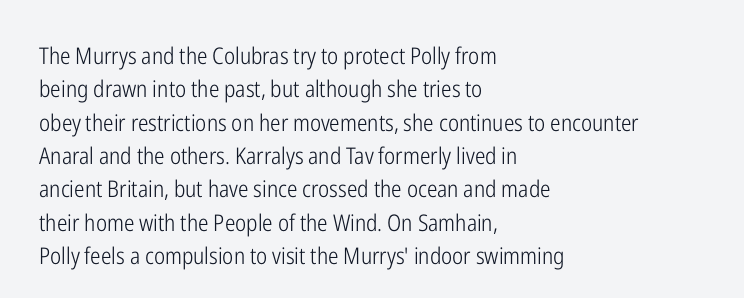
{"italic": "no", "bold": "no", "underline": "no", "align": "left", "line_spacing": "normal", "line_spacing_ratio": 1.45, "letter_spacing": "normal", "letter_spacing_em": 0.0, "glyph_px": 23}
